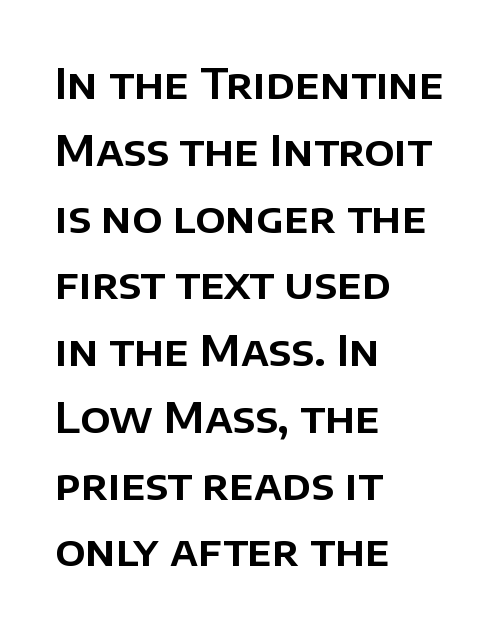
Nope, no serifs anywhere on these letters. Type without underlining. This sample has the flowing, uneven cadence of proportional lettering. Tall strokes in this sample are plumb rather than angled.
